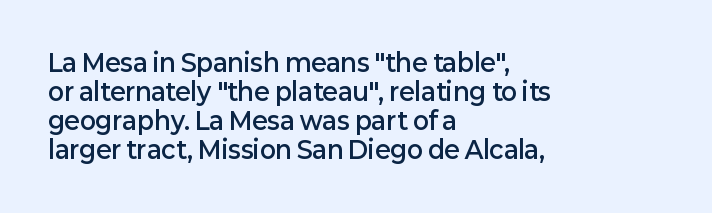
Q: Is the text bold? A: Semi-bold.
Q: Is the text italic (slanted)? A: No, it is upright.
Q: Is the text underlined? A: No.
Q: How is the paragraph aligned? A: Left-aligned.
Q: Is the spacing between letters normal or unusually wide? A: Normal.
